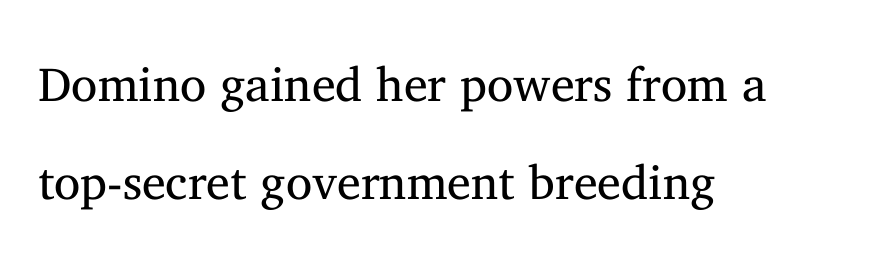
{"serif": "yes", "italic": "no", "bold": "no", "weight": "regular", "width": "normal", "stroke_contrast": "medium", "x_height": "medium", "monospaced": "no", "underline": "no", "align": "left", "line_spacing": "loose", "line_spacing_ratio": 2.05, "letter_spacing": "normal", "letter_spacing_em": 0.0, "glyph_px": 48}
